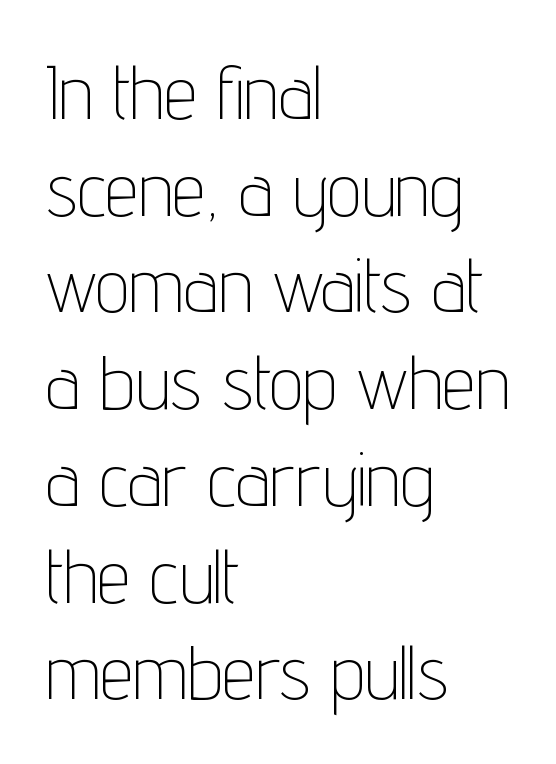
{"serif": "no", "italic": "no", "bold": "no", "weight": "thin", "width": "condensed", "stroke_contrast": "low", "x_height": "medium", "monospaced": "no", "underline": "no", "align": "left", "line_spacing": "normal", "line_spacing_ratio": 1.29, "letter_spacing": "normal", "letter_spacing_em": 0.0, "glyph_px": 75}
